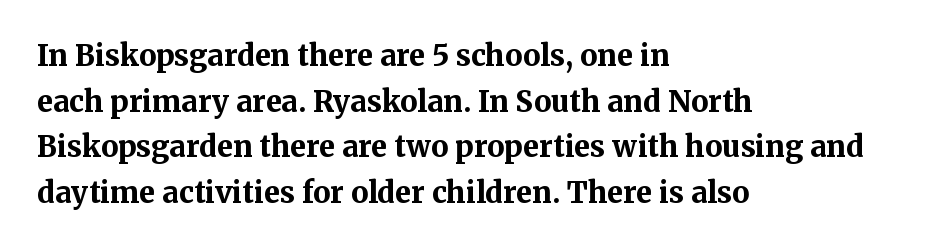
The image shows 29 px bold serif type, upright; set left-aligned, normal line spacing (1.57x), normal letter spacing, not underlined; medium stroke contrast and a medium x-height.
